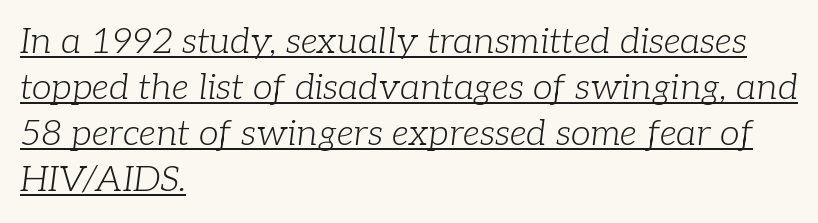
Q: Is the text bold? A: No.
Q: Is the text italic (slanted)? A: Yes, it leans right by about 7 degrees.
Q: Is the typeface a serif or a sans-serif typeface? A: Serif.
Q: Is the text underlined? A: Yes.
Q: How is the paragraph aligned? A: Left-aligned.
Q: Is the spacing between letters normal or unusually wide? A: Normal.
Q: Is the spacing between lines tight, normal or loose? A: Normal.
Q: Width (condensed, normal, or wide)? A: Normal.
Q: Stroke contrast? A: Low.
Q: x-height? A: Medium.
Q: Monospaced? A: No.
